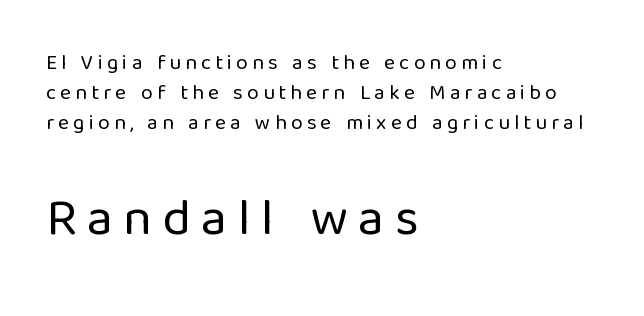
Q: Is the text bold? A: No.
Q: Is the text italic (slanted)? A: No, it is upright.
Q: Is the typeface a serif or a sans-serif typeface? A: Sans-serif.
Q: Is the text underlined? A: No.
Q: How is the paragraph aligned? A: Left-aligned.
Q: Is the spacing between letters normal or unusually wide? A: Unusually wide.
Q: Is the spacing between lines tight, normal or loose? A: Normal.
Q: Which block of text is set in a larger size, the first (top) or the second (bottom)? A: The second (bottom) one.
Q: Width (condensed, normal, or wide)? A: Normal.
Q: Stroke contrast? A: Low.
Q: x-height? A: Medium.
Q: Monospaced? A: No.
